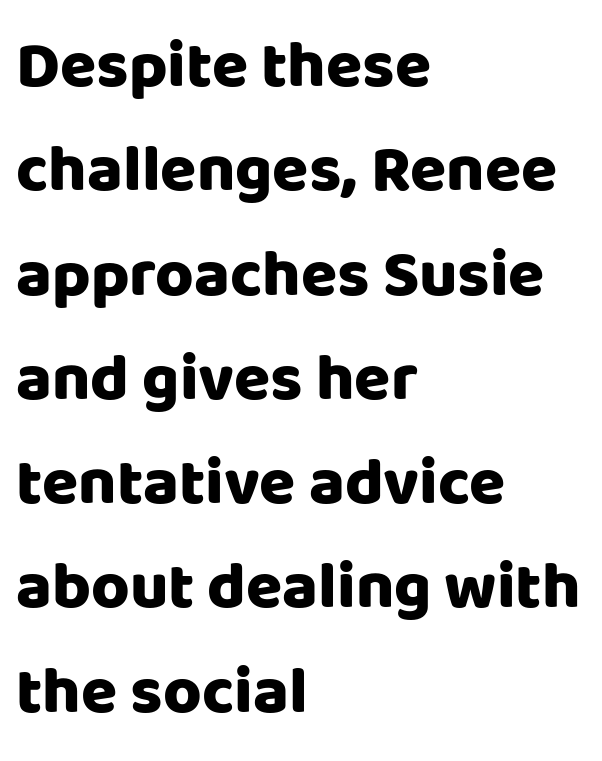
Q: Is the text bold? A: Yes.
Q: Is the text italic (slanted)? A: No, it is upright.
Q: Is the typeface a serif or a sans-serif typeface? A: Sans-serif.
Q: Is the text underlined? A: No.
Q: How is the paragraph aligned? A: Left-aligned.
Q: Is the spacing between letters normal or unusually wide? A: Normal.
Q: Is the spacing between lines tight, normal or loose? A: Normal.
Q: Width (condensed, normal, or wide)? A: Normal.
Q: Stroke contrast? A: Low.
Q: x-height? A: Large.
Q: Monospaced? A: No.
